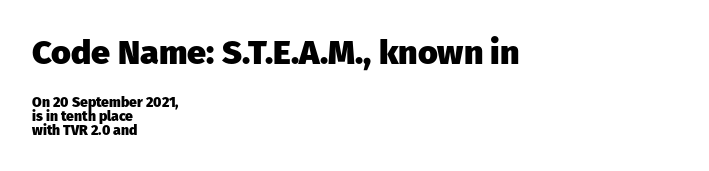
{"serif": "no", "italic": "no", "bold": "yes", "weight": "heavy", "width": "normal", "stroke_contrast": "low", "x_height": "medium", "monospaced": "no", "underline": "no", "align": "left", "line_spacing": "tight", "line_spacing_ratio": 0.99, "letter_spacing": "normal", "letter_spacing_em": 0.0, "larger_block": "first", "size_ratio": 2.43, "glyph_px": 34}
